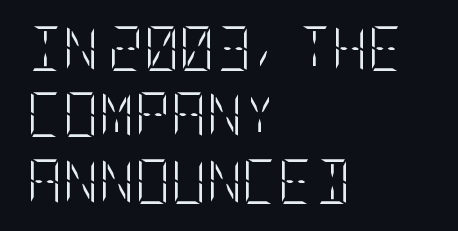
Q: Is the text bold? A: No.
Q: Is the text italic (slanted)? A: No, it is upright.
Q: Is the text underlined? A: No.
Q: How is the paragraph aligned? A: Left-aligned.
Q: Is the spacing between letters normal or unusually wide? A: Normal.
Q: Is the spacing between lines tight, normal or loose? A: Normal.
Q: Width (condensed, normal, or wide)? A: Condensed.
Q: Stroke contrast? A: Low.
Q: x-height? A: Large.
